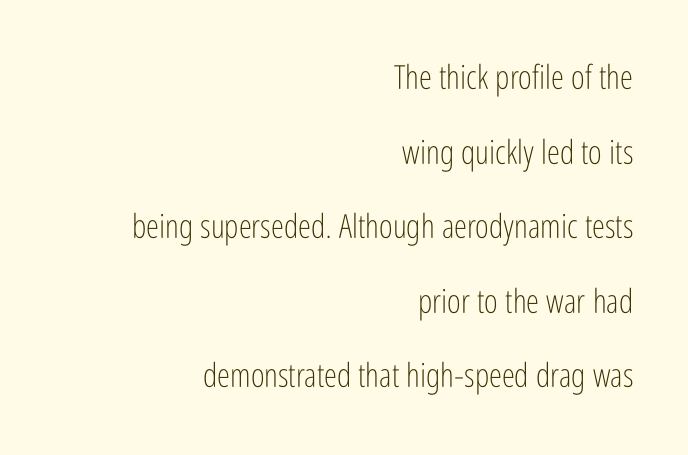
Q: Is the text bold? A: No.
Q: Is the text italic (slanted)? A: No, it is upright.
Q: Is the typeface a serif or a sans-serif typeface? A: Sans-serif.
Q: Is the text underlined? A: No.
Q: How is the paragraph aligned? A: Right-aligned.
Q: Is the spacing between letters normal or unusually wide? A: Normal.
Q: Is the spacing between lines tight, normal or loose? A: Loose.
Q: Width (condensed, normal, or wide)? A: Condensed.
Q: Stroke contrast? A: Low.
Q: x-height? A: Medium.
Q: Monospaced? A: No.
